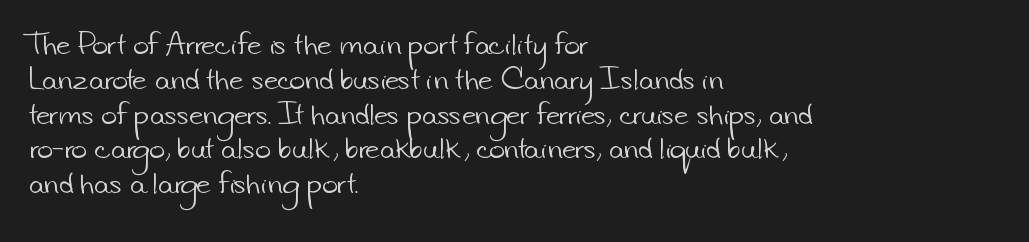
{"bold": "no", "underline": "no", "align": "left", "line_spacing": "normal", "line_spacing_ratio": 1.29, "letter_spacing": "normal", "letter_spacing_em": 0.0, "glyph_px": 27}
